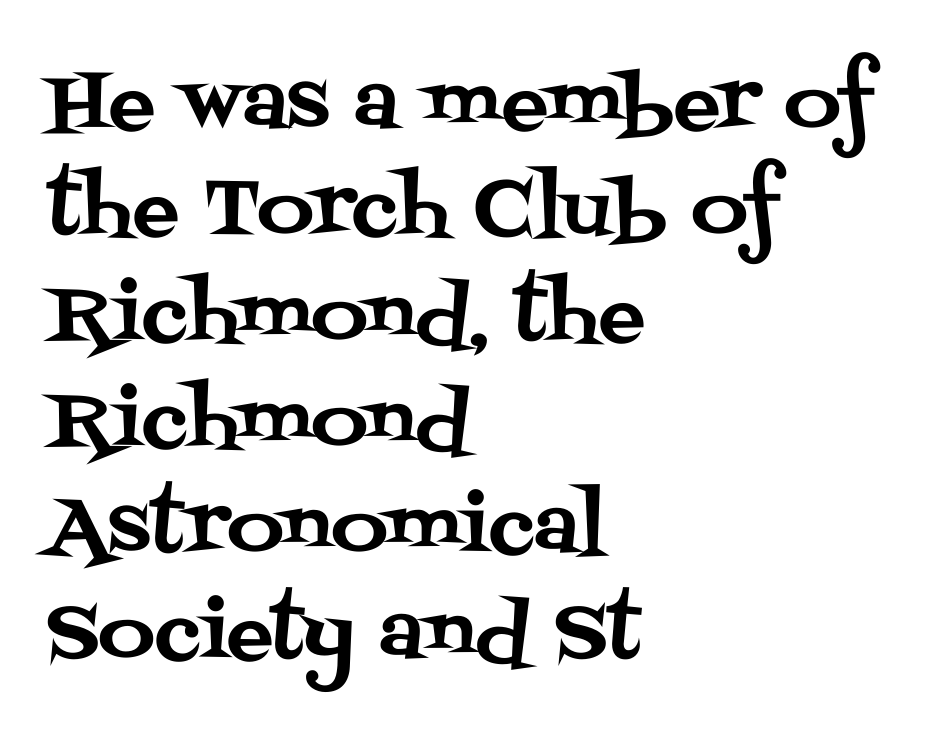
{"serif": "yes", "italic": "no", "width": "normal", "stroke_contrast": "medium", "x_height": "large", "monospaced": "no", "underline": "no", "align": "left", "line_spacing": "normal", "line_spacing_ratio": 1.36, "letter_spacing": "normal", "letter_spacing_em": 0.0, "glyph_px": 78}
